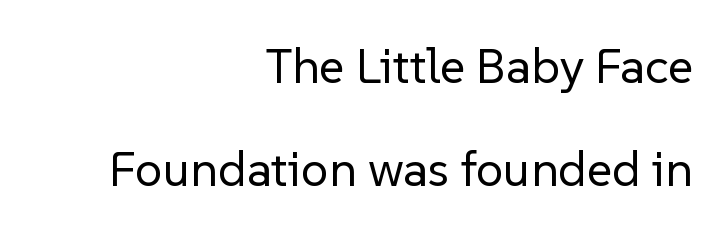
{"serif": "no", "italic": "no", "bold": "no", "weight": "regular", "width": "normal", "stroke_contrast": "low", "x_height": "medium", "monospaced": "no", "underline": "no", "align": "right", "line_spacing": "loose", "line_spacing_ratio": 2.1, "letter_spacing": "normal", "letter_spacing_em": 0.0, "glyph_px": 49}
